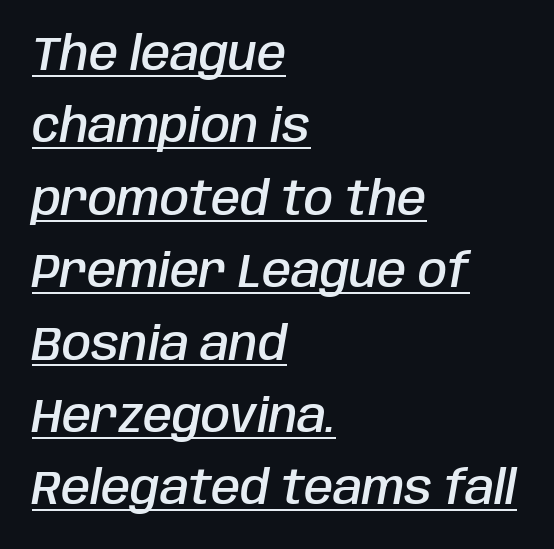
Q: Is the text bold? A: Semi-bold.
Q: Is the text italic (slanted)? A: Yes, it leans right by about 10 degrees.
Q: Is the text underlined? A: Yes.
Q: How is the paragraph aligned? A: Left-aligned.
Q: Is the spacing between letters normal or unusually wide? A: Normal.
Q: Is the spacing between lines tight, normal or loose? A: Normal.
Q: Width (condensed, normal, or wide)? A: Condensed.
Q: Stroke contrast? A: Low.
Q: x-height? A: Large.
Q: Monospaced? A: No.
